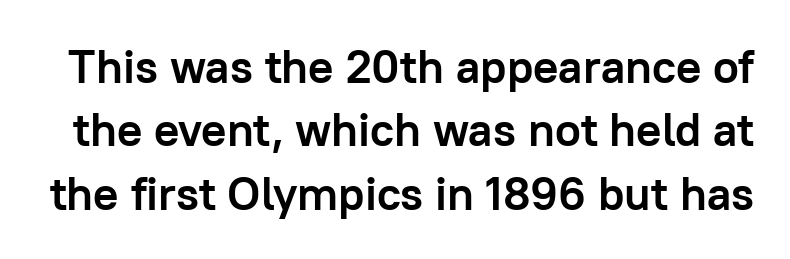
A typesetter would call this proportional, since set widths differ per character. The vertical gap from one line to the next is medium. Nobody drew a line under any word here. Standard letterfit; no display-style spreading of the glyphs.
